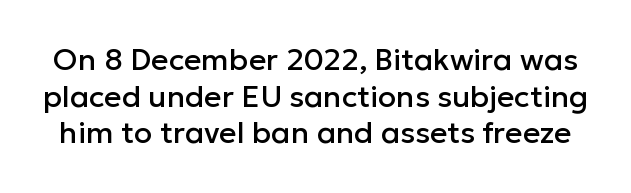
{"serif": "no", "italic": "no", "width": "normal", "stroke_contrast": "low", "x_height": "medium", "monospaced": "no", "underline": "no", "line_spacing_ratio": 1.22, "letter_spacing": "normal", "letter_spacing_em": 0.0, "glyph_px": 30}
